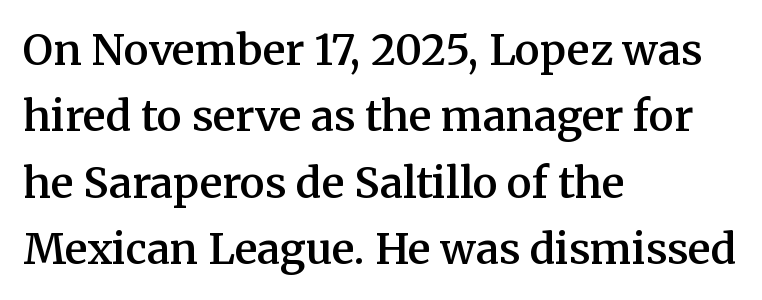
{"serif": "yes", "italic": "no", "bold": "semi", "weight": "semibold", "width": "normal", "stroke_contrast": "medium", "x_height": "medium", "monospaced": "no", "underline": "no", "align": "left", "line_spacing": "normal", "line_spacing_ratio": 1.58, "letter_spacing": "normal", "letter_spacing_em": 0.0, "glyph_px": 42}
